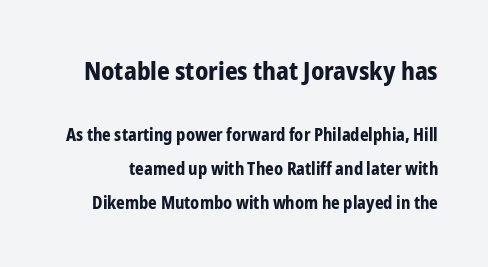
Interline gaps are noticeably wide in this sample. Nothing unusual about the tracking: characters are spaced as the font intends. The strip under each line holds only bare page. The face used here has the dense, thick strokes of a bold. Italic? Not at all — the glyphs are vertical. Look at the glyph heights: the upper group is clearly the bigger setting.
